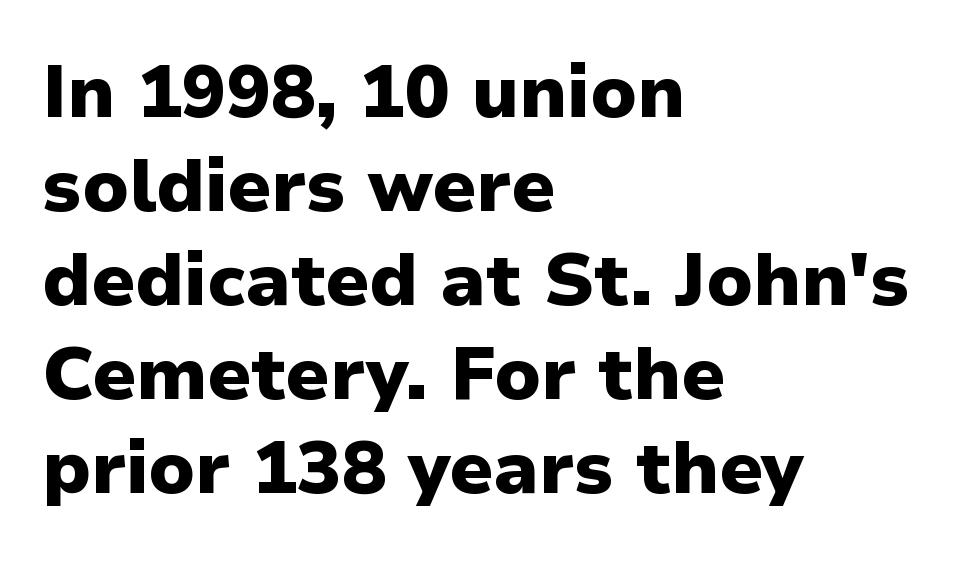
The image shows 74 px heavy sans-serif type, upright; set left-aligned, normal line spacing (1.27x), normal letter spacing, not underlined; low stroke contrast and a medium x-height.
